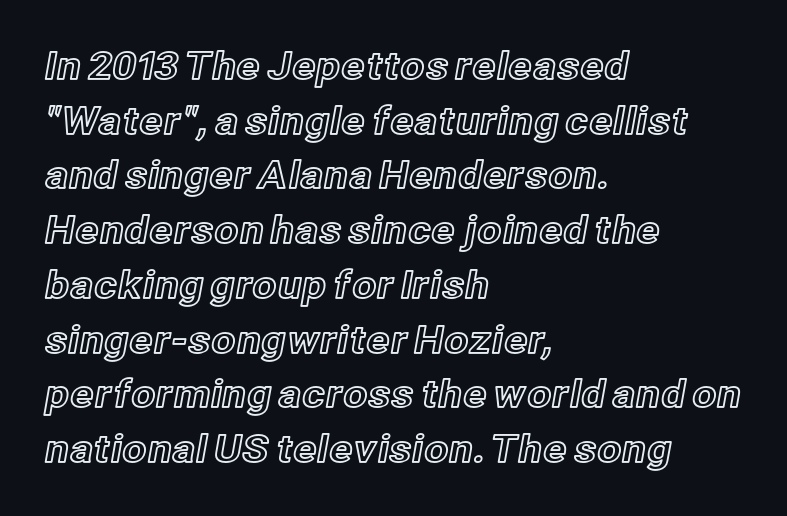
Q: Is the text italic (slanted)? A: Yes.
Q: Is the text underlined? A: No.
Q: How is the paragraph aligned? A: Left-aligned.
Q: Is the spacing between letters normal or unusually wide? A: Normal.
Q: Is the spacing between lines tight, normal or loose? A: Normal.
Q: Width (condensed, normal, or wide)? A: Normal.
Q: x-height? A: Medium.
Q: Monospaced? A: No.
